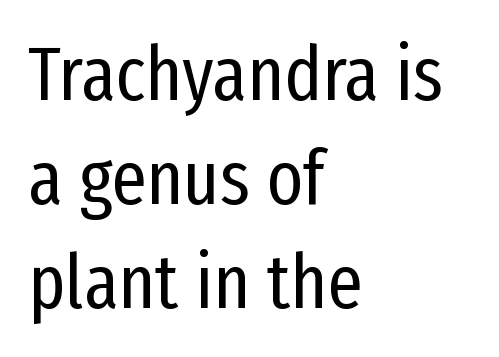
Q: Is the text bold? A: No.
Q: Is the text italic (slanted)? A: No, it is upright.
Q: Is the typeface a serif or a sans-serif typeface? A: Sans-serif.
Q: Is the text underlined? A: No.
Q: How is the paragraph aligned? A: Left-aligned.
Q: Is the spacing between letters normal or unusually wide? A: Normal.
Q: Is the spacing between lines tight, normal or loose? A: Normal.
Q: Width (condensed, normal, or wide)? A: Condensed.
Q: Stroke contrast? A: Low.
Q: x-height? A: Medium.
Q: Monospaced? A: No.
